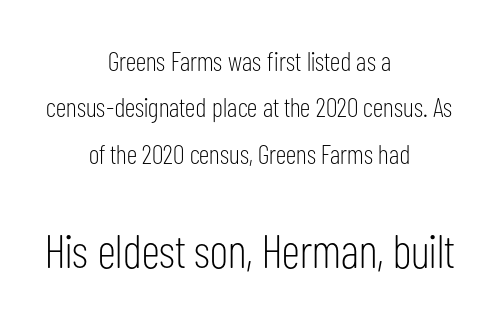
The image shows 47 px light, condensed sans-serif type, upright; set centered, line spacing 1.72x, normal letter spacing, not underlined; the second (bottom) block is 1.74x larger; low stroke contrast and a medium x-height.
